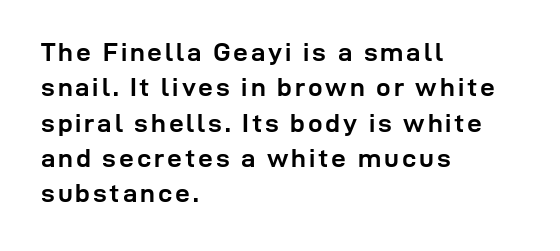
{"italic": "no", "bold": "yes", "underline": "no", "align": "left", "line_spacing": "normal", "line_spacing_ratio": 1.36, "glyph_px": 26}
